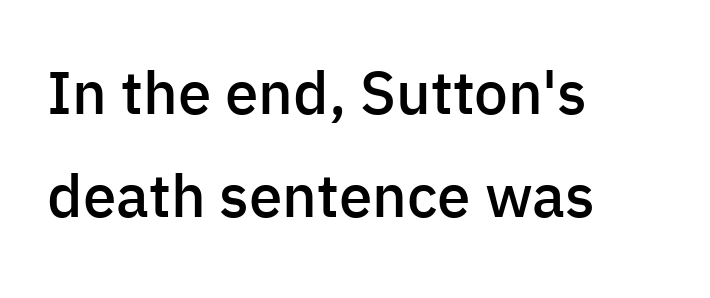
{"serif": "no", "italic": "no", "bold": "semi", "weight": "semibold", "width": "normal", "stroke_contrast": "low", "x_height": "medium", "monospaced": "no", "underline": "no", "align": "left", "line_spacing_ratio": 1.72, "letter_spacing": "normal", "letter_spacing_em": 0.0, "glyph_px": 60}
